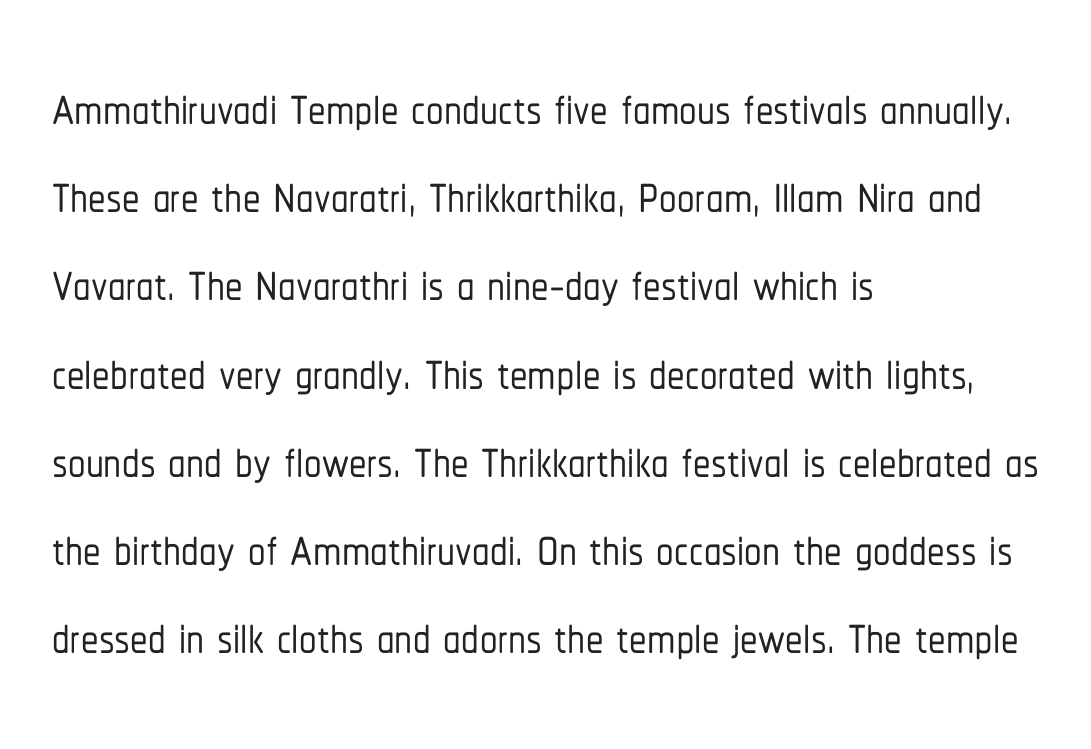
The image shows 70 px condensed sans-serif type, upright; set left-aligned, normal line spacing (1.26x), normal letter spacing, not underlined; low stroke contrast and a medium x-height.
